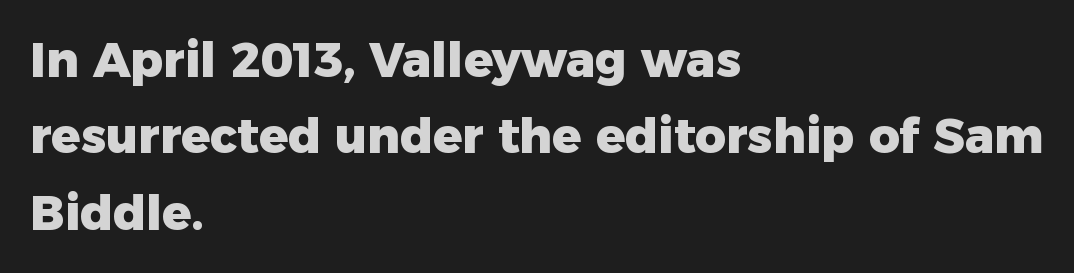
{"serif": "no", "italic": "no", "bold": "yes", "weight": "heavy", "width": "normal", "stroke_contrast": "low", "x_height": "medium", "monospaced": "no", "underline": "no", "align": "left", "line_spacing": "normal", "line_spacing_ratio": 1.59, "letter_spacing": "normal", "letter_spacing_em": 0.0, "glyph_px": 48}
